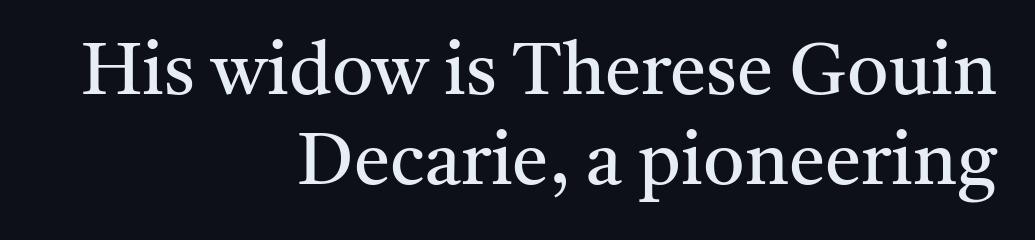
Q: Is the text bold? A: No.
Q: Is the text italic (slanted)? A: No, it is upright.
Q: Is the typeface a serif or a sans-serif typeface? A: Serif.
Q: Is the text underlined? A: No.
Q: How is the paragraph aligned? A: Right-aligned.
Q: Is the spacing between letters normal or unusually wide? A: Normal.
Q: Width (condensed, normal, or wide)? A: Normal.
Q: Stroke contrast? A: Medium.
Q: x-height? A: Medium.
Q: Monospaced? A: No.
